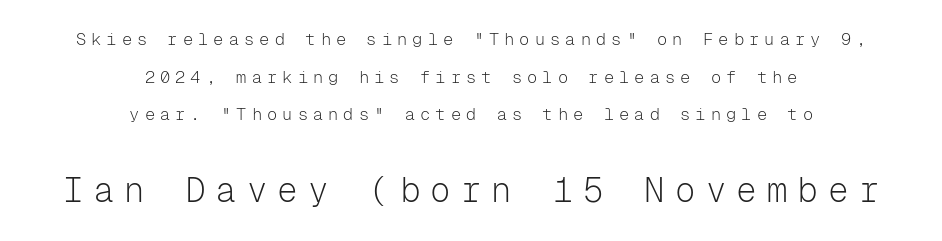
The image shows 34 px light sans-serif type, upright, monospaced; set centered, loose line spacing (2.22x), unusually wide letter spacing (+0.3 em), not underlined; the second (bottom) block is 2.0x larger; low stroke contrast and a medium x-height.
